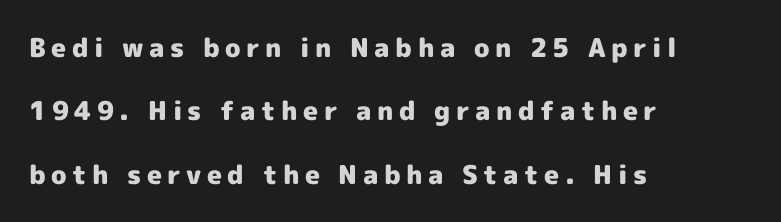
Q: Is the text bold? A: Yes.
Q: Is the text italic (slanted)? A: No, it is upright.
Q: Is the text underlined? A: No.
Q: How is the paragraph aligned? A: Left-aligned.
Q: Is the spacing between letters normal or unusually wide? A: Unusually wide.
Q: Is the spacing between lines tight, normal or loose? A: Loose.
